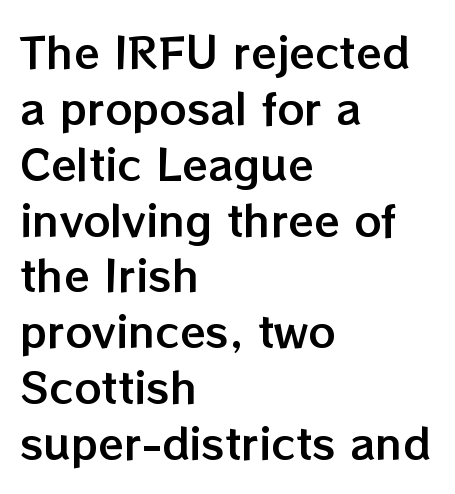
{"italic": "no", "width": "normal", "stroke_contrast": "low", "x_height": "medium", "monospaced": "no", "underline": "no", "align": "left", "line_spacing": "normal", "line_spacing_ratio": 1.33, "letter_spacing": "normal", "letter_spacing_em": 0.0, "glyph_px": 42}
